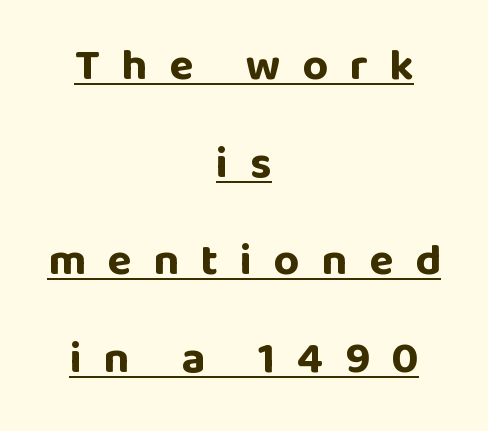
{"serif": "no", "italic": "no", "bold": "yes", "weight": "bold", "width": "normal", "stroke_contrast": "low", "x_height": "large", "monospaced": "no", "underline": "yes", "align": "center", "line_spacing": "loose", "line_spacing_ratio": 2.17, "letter_spacing": "wide", "letter_spacing_em": 0.48, "glyph_px": 45}
